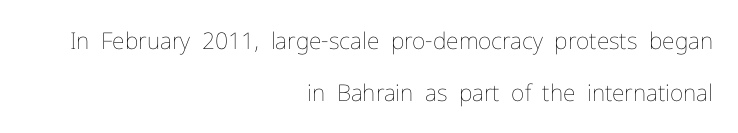
Q: Is the text bold? A: No.
Q: Is the text italic (slanted)? A: No, it is upright.
Q: Is the text underlined? A: No.
Q: How is the paragraph aligned? A: Right-aligned.
Q: Is the spacing between letters normal or unusually wide? A: Normal.
Q: Is the spacing between lines tight, normal or loose? A: Loose.
